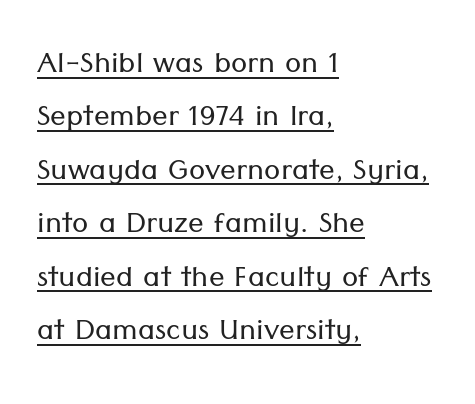
Q: Is the text bold? A: No.
Q: Is the text italic (slanted)? A: No, it is upright.
Q: Is the typeface a serif or a sans-serif typeface? A: Sans-serif.
Q: Is the text underlined? A: Yes.
Q: How is the paragraph aligned? A: Left-aligned.
Q: Is the spacing between letters normal or unusually wide? A: Normal.
Q: Is the spacing between lines tight, normal or loose? A: Normal.
Q: Width (condensed, normal, or wide)? A: Normal.
Q: Stroke contrast? A: Low.
Q: x-height? A: Medium.
Q: Monospaced? A: No.
